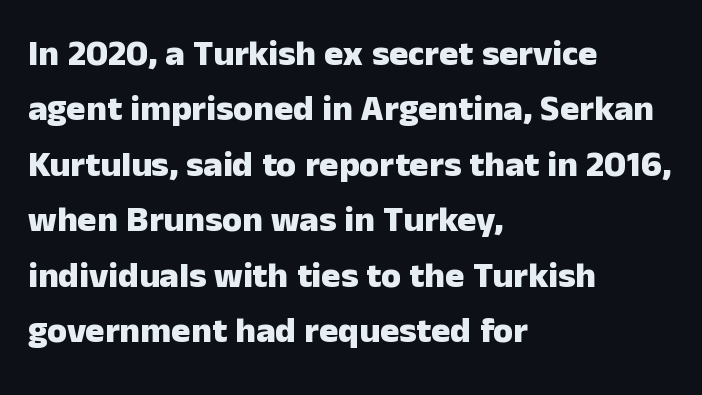
The image shows 36 px heavy sans-serif type, upright; set left-aligned, normal line spacing (1.54x), normal letter spacing, not underlined; low stroke contrast and a medium x-height.
